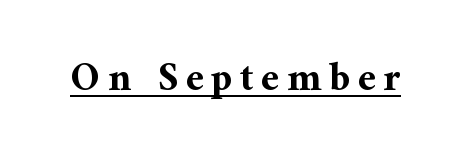
Every character sits straight up, as roman type does. Students, observe the line beneath the letters — that is underlining. Small tapered or slab feet sit at the stroke ends, so this counts as serif. Heft: maximum for text — a bold. Proportional: the letters do not fall into vertical columns.
